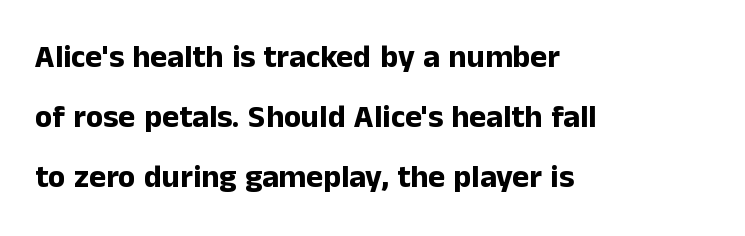
{"serif": "no", "italic": "no", "bold": "yes", "weight": "bold", "width": "normal", "stroke_contrast": "low", "x_height": "medium", "monospaced": "no", "underline": "no", "align": "left", "line_spacing_ratio": 1.87, "letter_spacing": "normal", "letter_spacing_em": 0.0, "glyph_px": 32}
